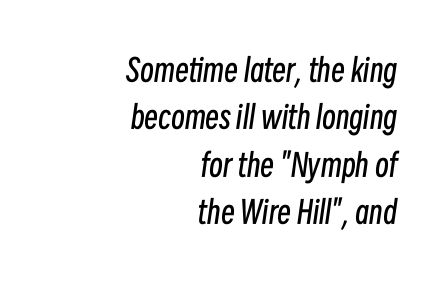
The image shows 31 px regular-weight, condensed type, italic (leaning right); set right-aligned, normal line spacing (1.53x), normal letter spacing, not underlined; low stroke contrast and a medium x-height.
